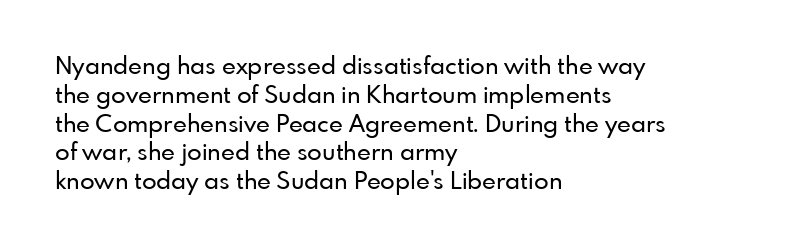
Q: Is the text italic (slanted)? A: No, it is upright.
Q: Is the text underlined? A: No.
Q: How is the paragraph aligned? A: Left-aligned.
Q: Is the spacing between letters normal or unusually wide? A: Normal.
